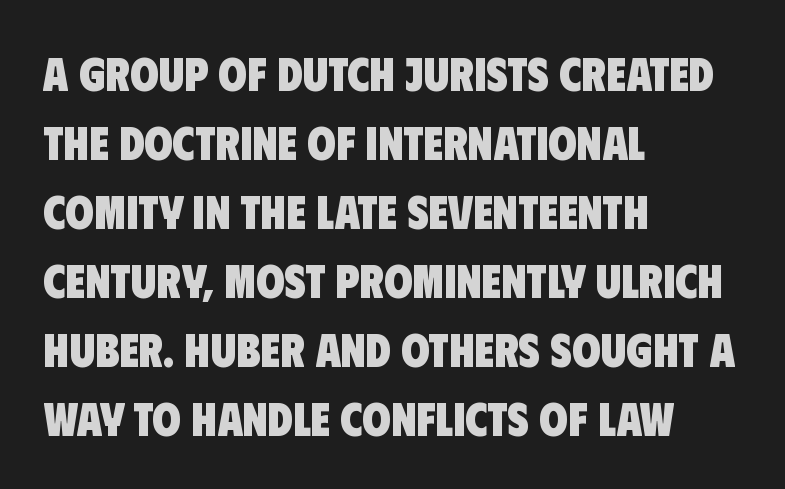
{"serif": "no", "bold": "yes", "weight": "heavy", "width": "condensed", "stroke_contrast": "low", "x_height": "large", "monospaced": "no", "underline": "no", "align": "left", "line_spacing": "normal", "line_spacing_ratio": 1.5, "letter_spacing": "normal", "letter_spacing_em": 0.0, "glyph_px": 46}
